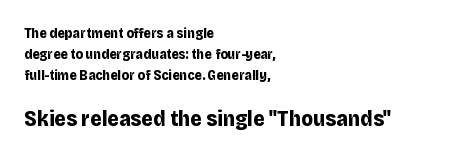
Q: Is the text bold? A: Yes.
Q: Is the text italic (slanted)? A: No, it is upright.
Q: Is the text underlined? A: No.
Q: How is the paragraph aligned? A: Left-aligned.
Q: Is the spacing between letters normal or unusually wide? A: Normal.
Q: Is the spacing between lines tight, normal or loose? A: Normal.
Q: Which block of text is set in a larger size, the first (top) or the second (bottom)? A: The second (bottom) one.
